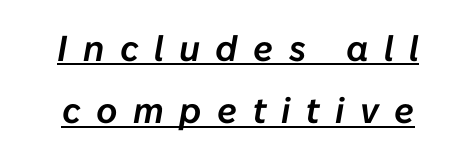
Notice how a bar underscores the lettering throughout. Looking at the ascenders, they clearly lean. Loose tracking; the words dissolve into strings of separated letters. Proportional: the letters do not fall into vertical columns.
